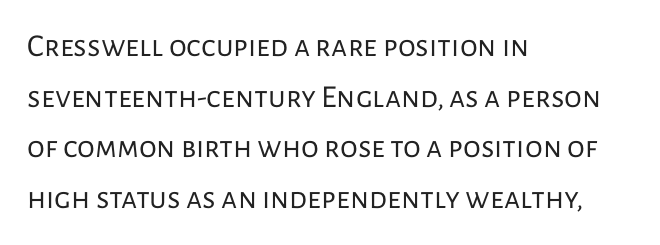
The image shows 32 px regular-weight sans-serif type, upright; set left-aligned, normal line spacing (1.58x), normal letter spacing, not underlined; low stroke contrast and a medium x-height.
